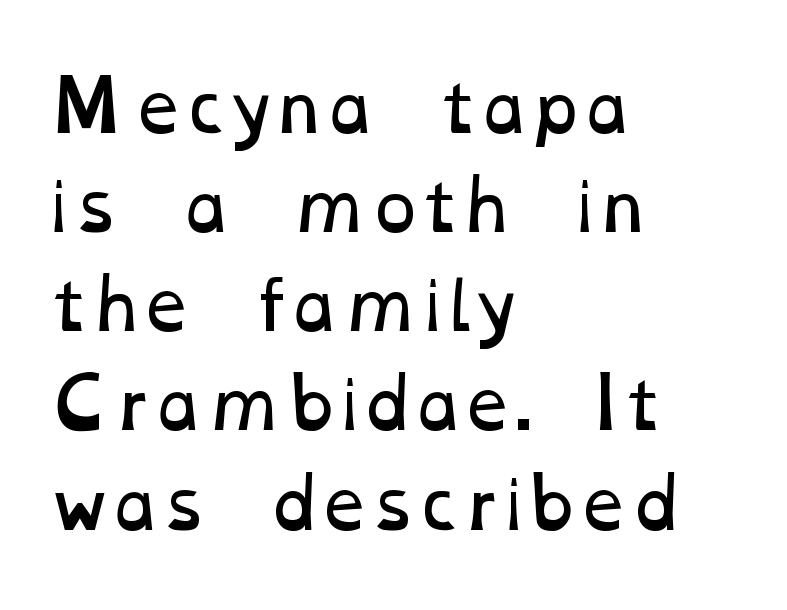
The image shows 67 px regular-weight, wide type; set left-aligned, normal line spacing (1.48x), normal letter spacing, not underlined; low stroke contrast and a medium x-height.
